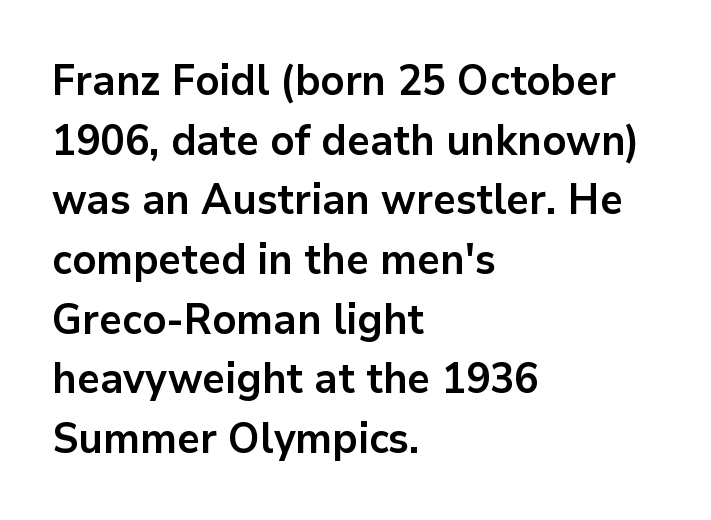
{"serif": "no", "italic": "no", "bold": "yes", "weight": "bold", "width": "normal", "stroke_contrast": "low", "x_height": "medium", "monospaced": "no", "underline": "no", "align": "left", "line_spacing": "normal", "line_spacing_ratio": 1.42, "letter_spacing": "normal", "letter_spacing_em": 0.0, "glyph_px": 42}
